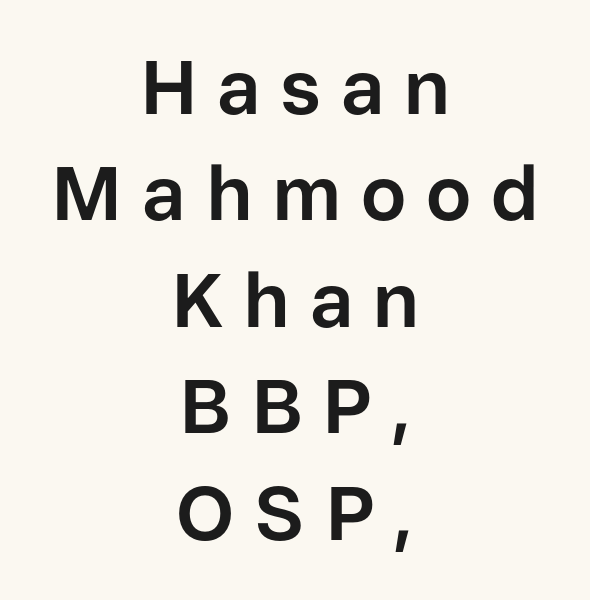
The image shows 76 px bold sans-serif type, upright; set centered, normal line spacing (1.4x), unusually wide letter spacing (+0.26 em), not underlined; low stroke contrast and a medium x-height.
